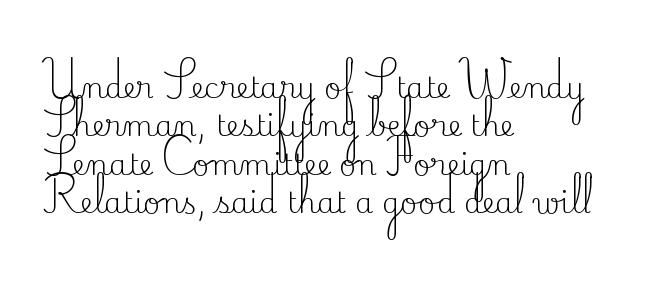
The image shows 29 px regular-weight serif type, upright; set left-aligned, normal line spacing (1.32x), normal letter spacing, not underlined; medium stroke contrast and a small x-height.
